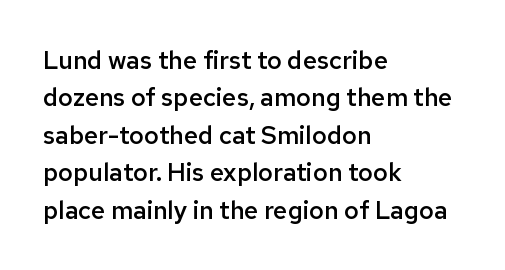
Q: Is the text bold? A: Semi-bold.
Q: Is the text italic (slanted)? A: No, it is upright.
Q: Is the text underlined? A: No.
Q: How is the paragraph aligned? A: Left-aligned.
Q: Is the spacing between letters normal or unusually wide? A: Normal.
Q: Is the spacing between lines tight, normal or loose? A: Normal.
